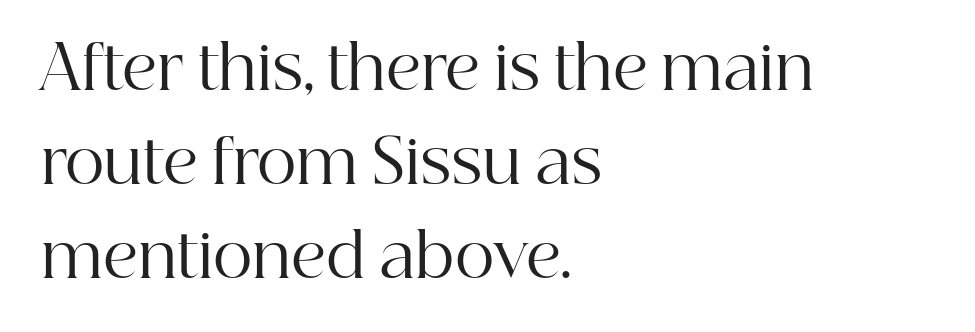
Q: Is the text bold? A: No.
Q: Is the text italic (slanted)? A: No, it is upright.
Q: Is the typeface a serif or a sans-serif typeface? A: Serif.
Q: Is the text underlined? A: No.
Q: How is the paragraph aligned? A: Left-aligned.
Q: Is the spacing between letters normal or unusually wide? A: Normal.
Q: Is the spacing between lines tight, normal or loose? A: Normal.
Q: Width (condensed, normal, or wide)? A: Normal.
Q: Stroke contrast? A: High.
Q: x-height? A: Medium.
Q: Monospaced? A: No.
